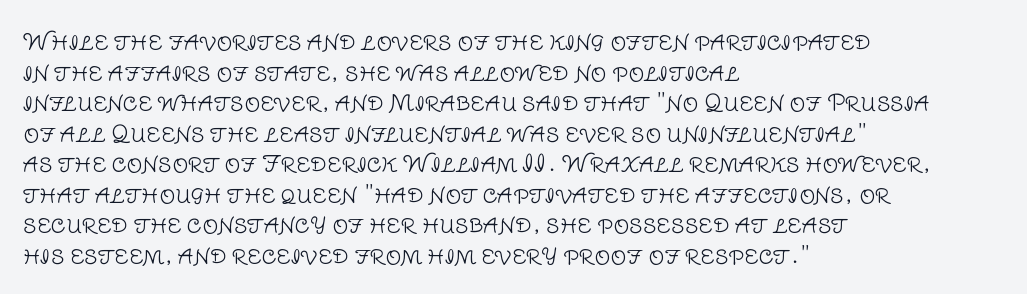
Q: Is the text bold? A: No.
Q: Is the text italic (slanted)? A: Yes.
Q: Is the text underlined? A: No.
Q: How is the paragraph aligned? A: Left-aligned.
Q: Is the spacing between letters normal or unusually wide? A: Normal.
Q: Is the spacing between lines tight, normal or loose? A: Normal.
